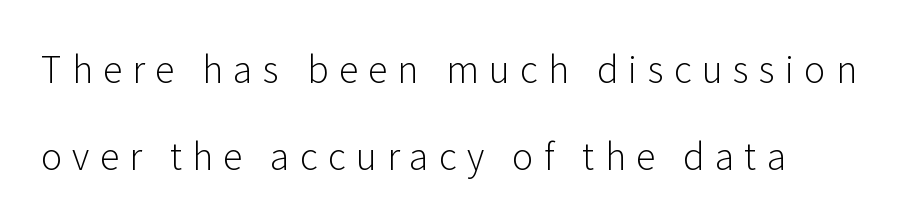
The typesetter chose a ragged-right arrangement here. Line spacing here is loose. The face looks like a standard text weight, possibly lighter. Does extra space separate the letters? Yes, quite a lot of it. Rendered with straight, roman letterforms. This rendering employs a face without finishing strokes, i.e., a sans-serif.
